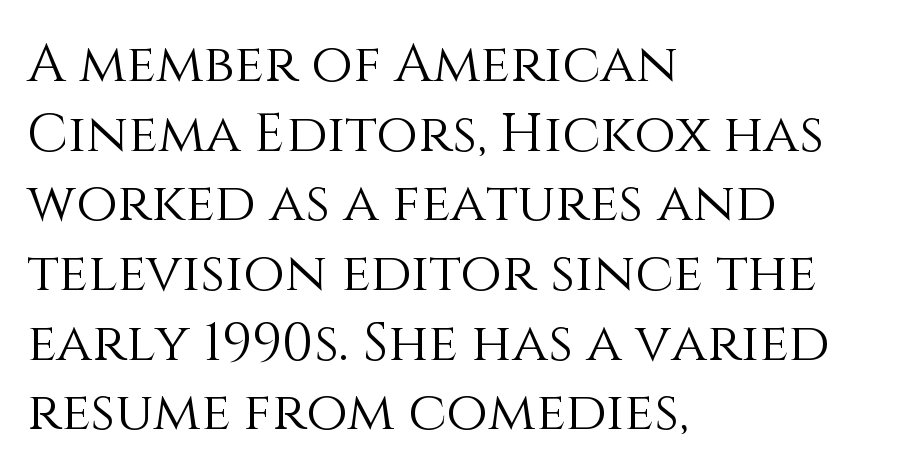
Q: Is the text bold? A: No.
Q: Is the text italic (slanted)? A: No, it is upright.
Q: Is the text underlined? A: No.
Q: How is the paragraph aligned? A: Left-aligned.
Q: Is the spacing between letters normal or unusually wide? A: Normal.
Q: Is the spacing between lines tight, normal or loose? A: Normal.
Q: Width (condensed, normal, or wide)? A: Normal.
Q: Stroke contrast? A: Medium.
Q: x-height? A: Large.
Q: Monospaced? A: No.
